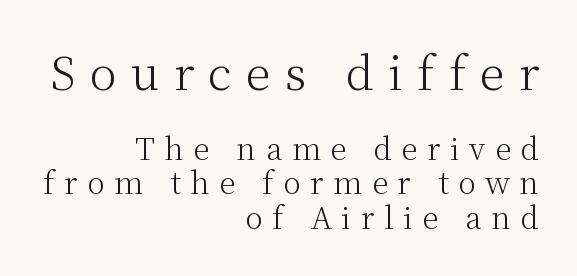
{"serif": "yes", "italic": "no", "bold": "no", "weight": "light", "width": "normal", "stroke_contrast": "medium", "x_height": "medium", "monospaced": "no", "underline": "no", "align": "right", "line_spacing": "tight", "line_spacing_ratio": 1.14, "letter_spacing": "wide", "letter_spacing_em": 0.32, "larger_block": "first", "size_ratio": 1.5, "glyph_px": 45}
